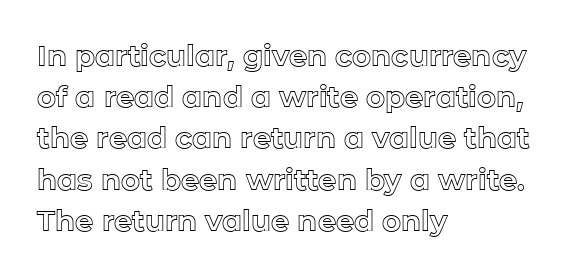
The image shows 29 px text type, upright; set left-aligned, normal line spacing (1.42x), normal letter spacing, not underlined; a medium x-height.
